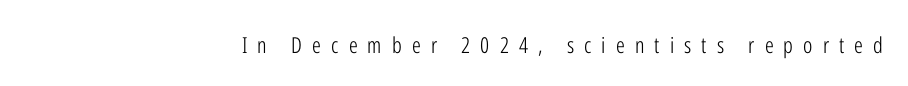
{"italic": "no", "bold": "no", "underline": "no", "align": "right", "letter_spacing": "wide", "letter_spacing_em": 0.46, "glyph_px": 22}
